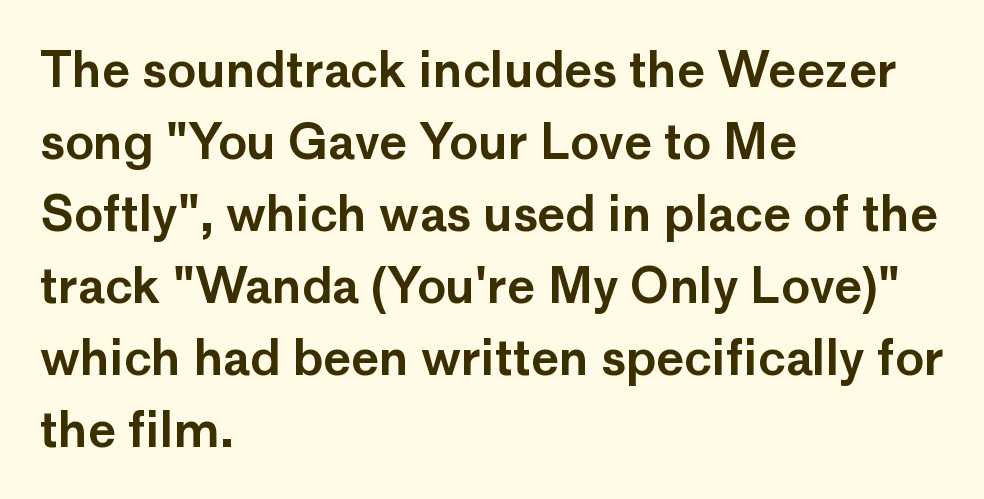
The image shows 48 px sans-serif type, upright; set left-aligned, normal line spacing (1.5x), normal letter spacing, not underlined; low stroke contrast and a medium x-height.
